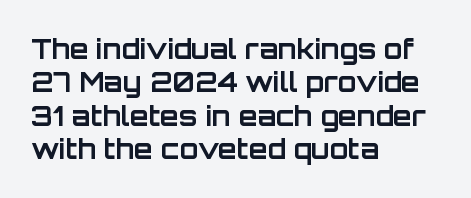
There is no visible air inserted between adjacent glyphs. Compared with a centered layout, this one pins lines to the left instead. The strokes are fattened all the way to bold. A typesetter would mark this as roman, not italic. The words here are not underlined.
